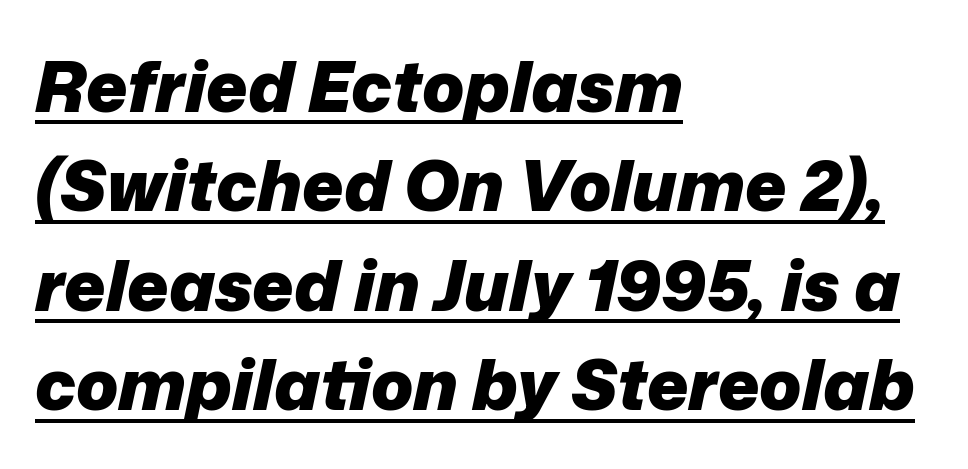
{"italic": "yes", "lean": "right", "slant_degrees": 12, "bold": "yes", "weight": "heavy", "width": "normal", "stroke_contrast": "low", "x_height": "medium", "monospaced": "no", "underline": "yes", "align": "left", "line_spacing": "normal", "line_spacing_ratio": 1.42, "letter_spacing": "normal", "letter_spacing_em": 0.0, "glyph_px": 70}
